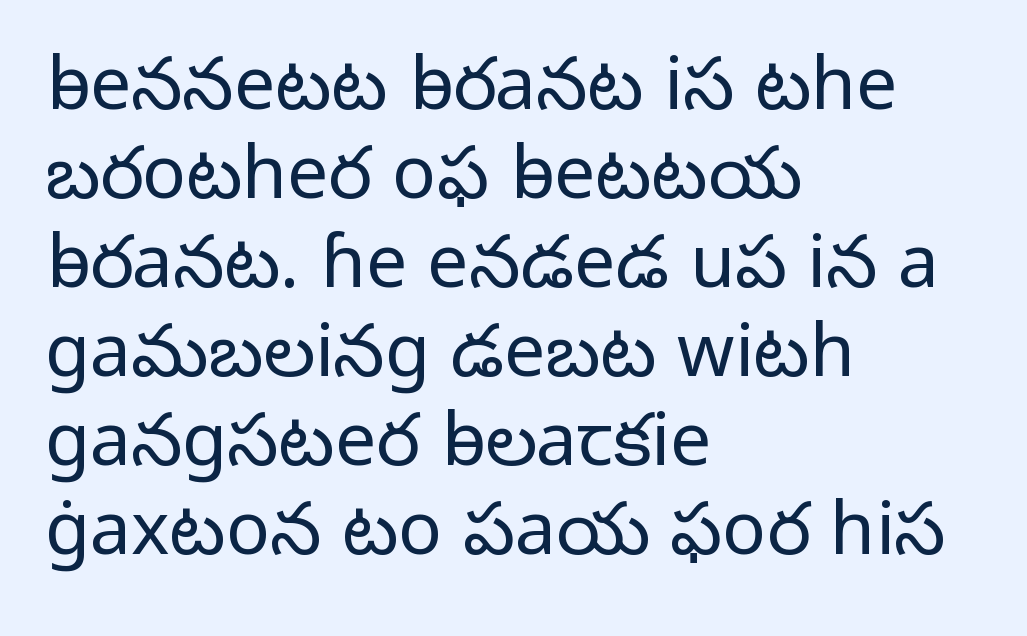
Caption: multi-line text, flush left, ragged right. Letters rest on an invisible, unmarked baseline. Spacing between characters is what you'd get straight out of the box. Weight class: somewhere from thin through regular.
